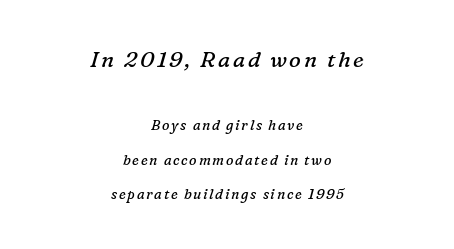
{"italic": "yes", "lean": "right", "slant_degrees": 16, "bold": "no", "underline": "no", "align": "center", "line_spacing": "loose", "line_spacing_ratio": 2.45, "larger_block": "first", "size_ratio": 1.57, "glyph_px": 22}
